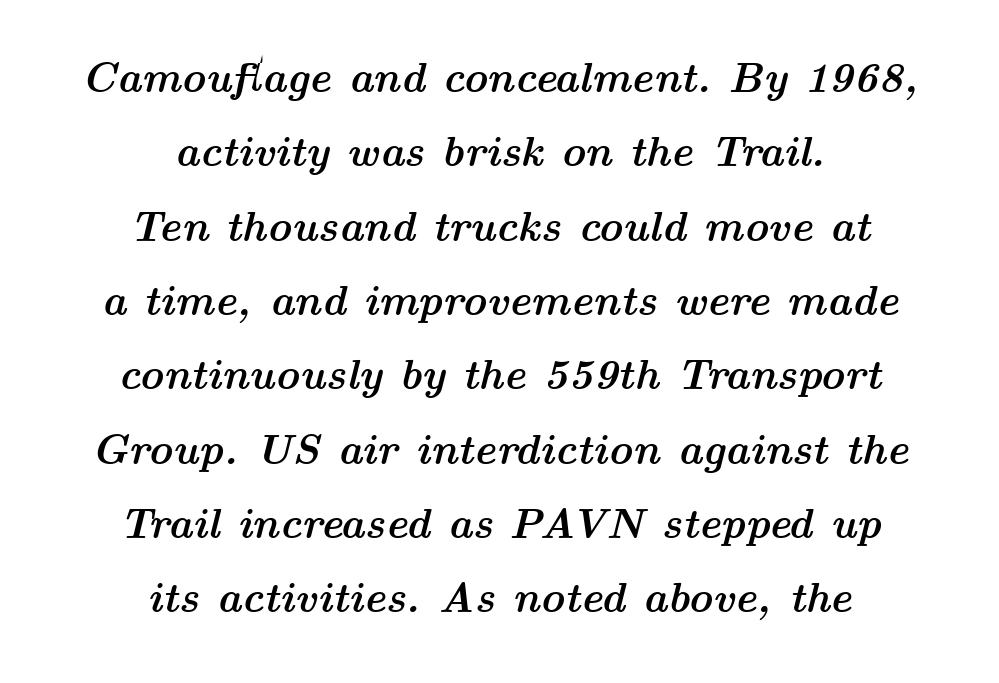
Q: Is the text bold? A: Yes.
Q: Is the text italic (slanted)? A: Yes, it leans right by about 14 degrees.
Q: Is the text underlined? A: No.
Q: How is the paragraph aligned? A: Centered.
Q: Is the spacing between letters normal or unusually wide? A: Normal.
Q: Width (condensed, normal, or wide)? A: Wide.
Q: Stroke contrast? A: Medium.
Q: x-height? A: Medium.
Q: Monospaced? A: No.
